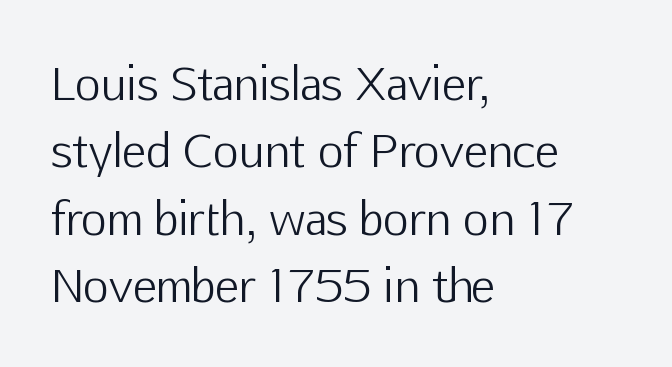
The letters advance in unequal steps, a hallmark of proportional type. If you measured baseline to baseline, you'd find a middling distance. Type style note: lacks serifs. Is the block centered? No — it sits flush against the left margin. How are the letters spaced? Ordinarily, with no added tracking.
